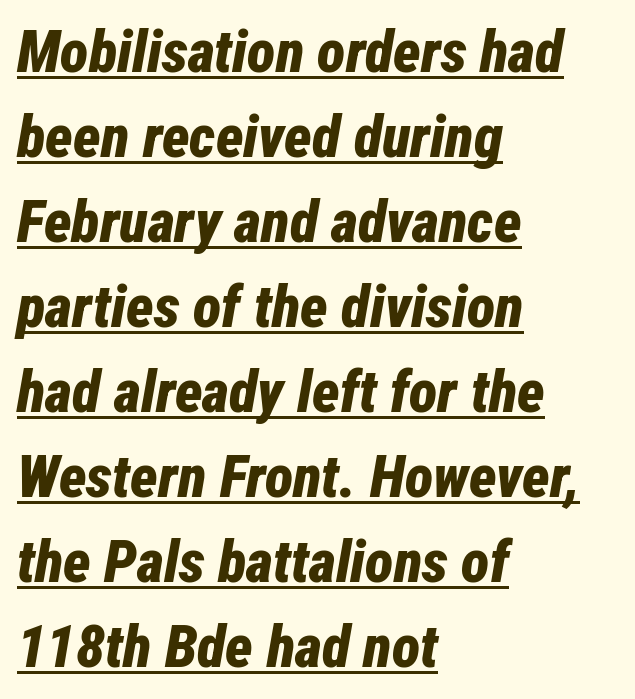
The image shows 59 px bold, condensed type, italic (leaning right); set left-aligned, normal line spacing (1.44x), normal letter spacing, underlined; low stroke contrast and a medium x-height.
